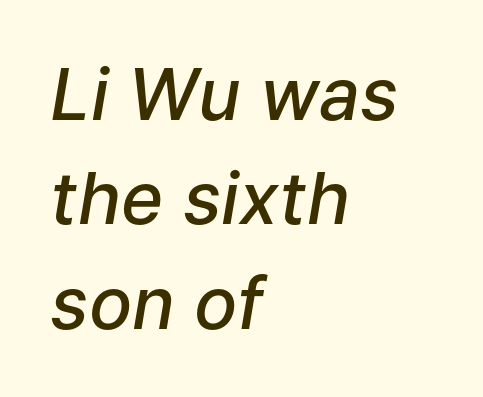
The image shows 72 px semibold type, italic (leaning right); set left-aligned, normal line spacing (1.45x), normal letter spacing, not underlined; low stroke contrast and a medium x-height.
